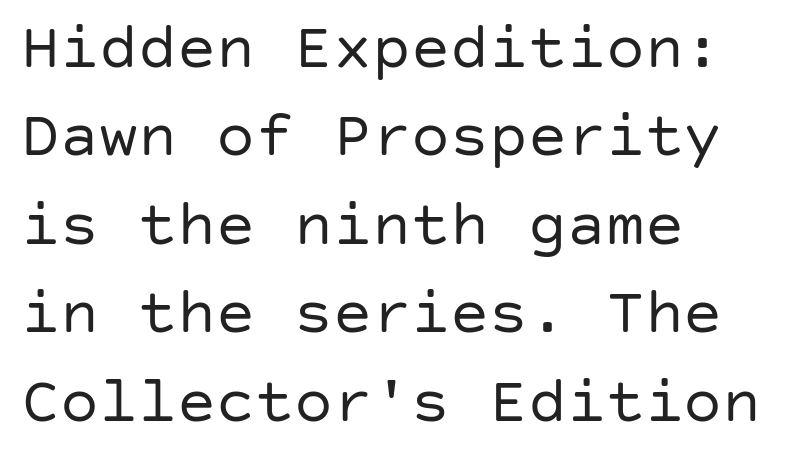
A sans-serif font was chosen for this passage. A typesetter would call this leading conventional body-copy spacing. Designer's note — italics off, roman on. Standard letterfit; no display-style spreading of the glyphs.
